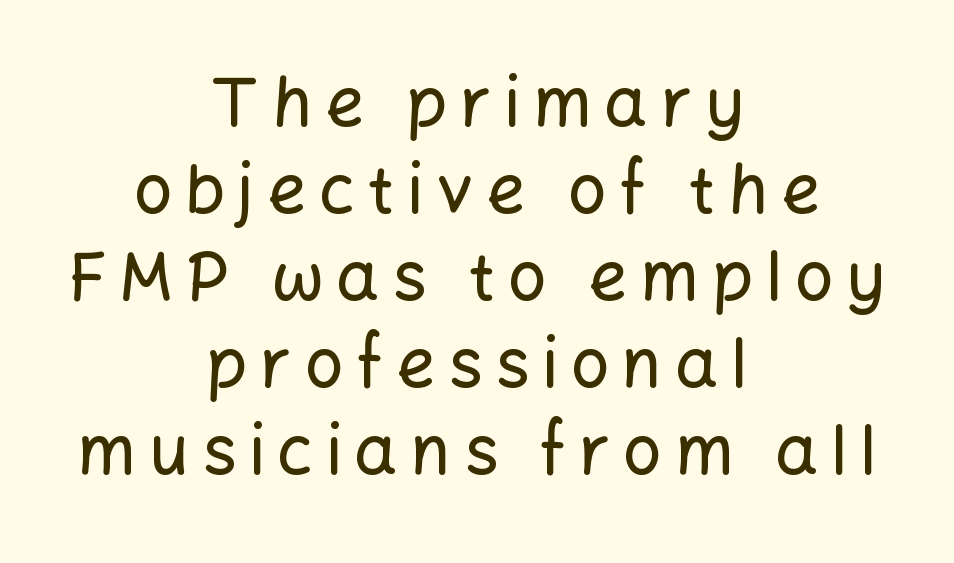
Ordinary non-slanted type is in use. Compared with typical paragraphs, the rows here are spaced about the same. The rendering uses natural spacing where letterforms have individual widths. The lines in this sample share a center point and differ in where they start and stop.
